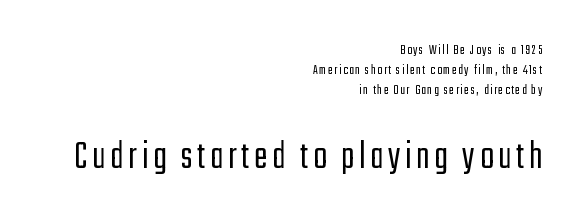
{"serif": "no", "italic": "no", "bold": "no", "weight": "light", "width": "condensed", "stroke_contrast": "low", "x_height": "medium", "monospaced": "no", "underline": "no", "align": "right", "line_spacing": "normal", "line_spacing_ratio": 1.42, "larger_block": "second", "size_ratio": 2.86, "glyph_px": 40}
